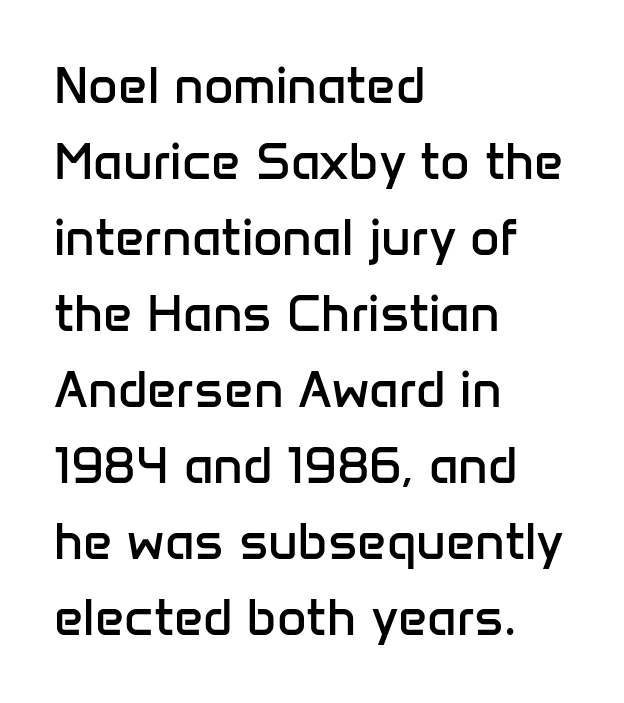
{"serif": "no", "italic": "no", "bold": "no", "weight": "regular", "width": "normal", "stroke_contrast": "low", "x_height": "medium", "monospaced": "no", "underline": "no", "align": "left", "line_spacing": "normal", "line_spacing_ratio": 1.49, "letter_spacing": "normal", "letter_spacing_em": 0.0, "glyph_px": 51}
